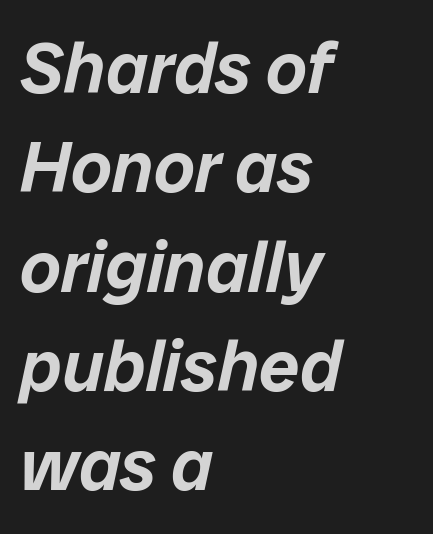
The image shows 72 px text type, italic (leaning right); set left-aligned, normal line spacing (1.38x), normal letter spacing, not underlined; low stroke contrast and a medium x-height.
